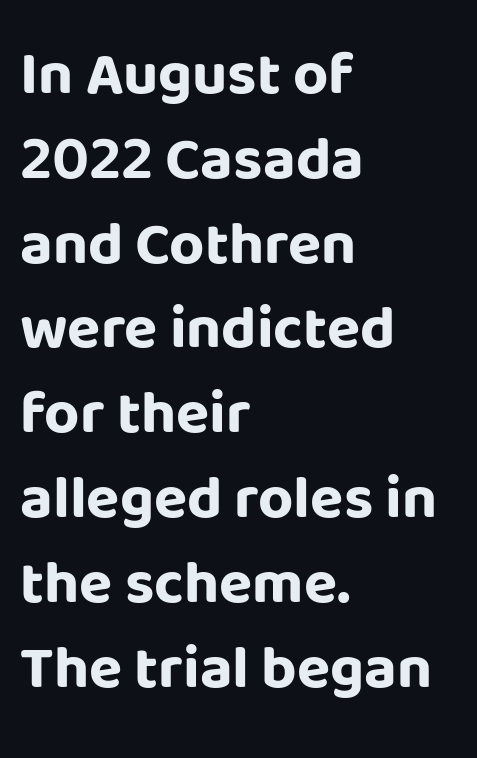
Q: Is the text bold? A: Yes.
Q: Is the text italic (slanted)? A: No, it is upright.
Q: Is the typeface a serif or a sans-serif typeface? A: Sans-serif.
Q: Is the text underlined? A: No.
Q: How is the paragraph aligned? A: Left-aligned.
Q: Is the spacing between letters normal or unusually wide? A: Normal.
Q: Is the spacing between lines tight, normal or loose? A: Normal.
Q: Width (condensed, normal, or wide)? A: Normal.
Q: Stroke contrast? A: Low.
Q: x-height? A: Large.
Q: Monospaced? A: No.
